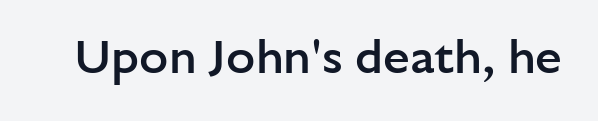
Q: Is the text bold? A: Semi-bold.
Q: Is the text italic (slanted)? A: No, it is upright.
Q: Is the typeface a serif or a sans-serif typeface? A: Sans-serif.
Q: Is the text underlined? A: No.
Q: Is the spacing between letters normal or unusually wide? A: Normal.
Q: Width (condensed, normal, or wide)? A: Normal.
Q: Stroke contrast? A: Low.
Q: x-height? A: Medium.
Q: Monospaced? A: No.
